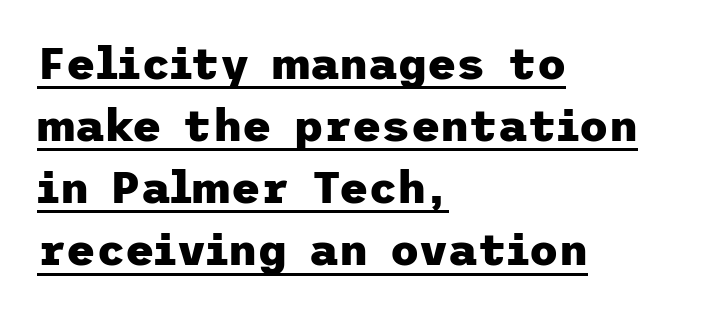
The passage is arranged the way most books set body copy — flush left. Emphasis is given by a line drawn under the lettering. Words appear dense and cohesive because spacing is normal. Typesetter's note: full bold, strokes at maximum text heaviness. Classification — sans serif.
